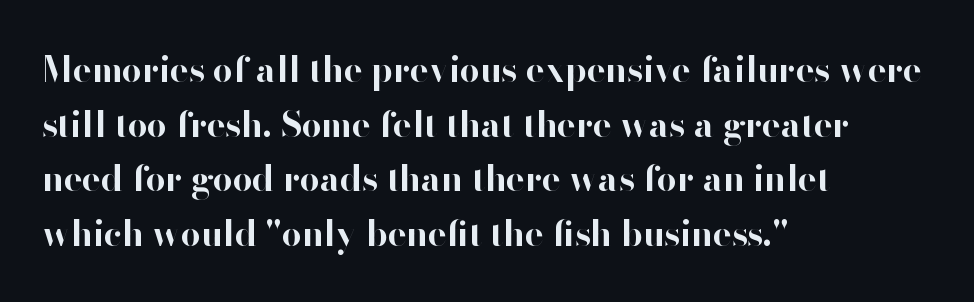
{"serif": "no", "italic": "no", "bold": "yes", "weight": "bold", "width": "normal", "stroke_contrast": "high", "x_height": "small", "monospaced": "no", "underline": "no", "align": "left", "line_spacing": "normal", "line_spacing_ratio": 1.56, "letter_spacing": "normal", "letter_spacing_em": 0.0, "glyph_px": 35}
